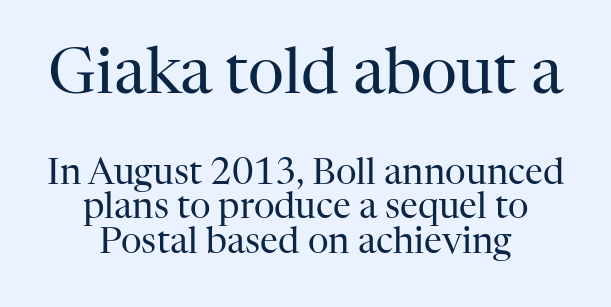
Do the characters align in a grid? No, the font is proportional. The whitespace from short lines is split evenly between both sides. The designer dialed line spacing down below the default. Italic? Not at all — the glyphs are vertical. Examine the stroke ends and you'll spot serifs.
